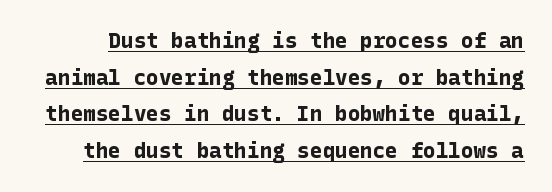
Q: Is the text bold? A: Yes.
Q: Is the text italic (slanted)? A: No, it is upright.
Q: Is the text underlined? A: Yes.
Q: Is the spacing between letters normal or unusually wide? A: Normal.
